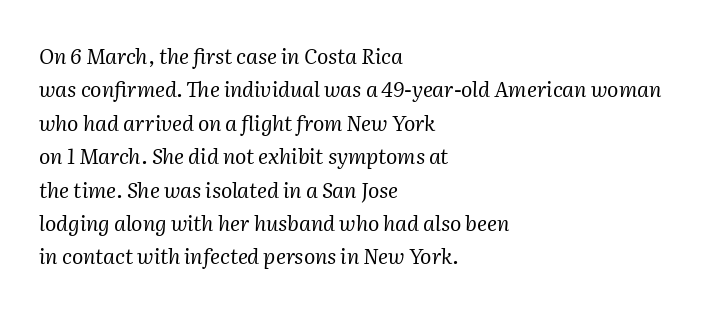
Q: Is the text bold? A: No.
Q: Is the text italic (slanted)? A: Yes, it leans right by about 2 degrees.
Q: Is the text underlined? A: No.
Q: How is the paragraph aligned? A: Left-aligned.
Q: Is the spacing between letters normal or unusually wide? A: Normal.
Q: Is the spacing between lines tight, normal or loose? A: Normal.
